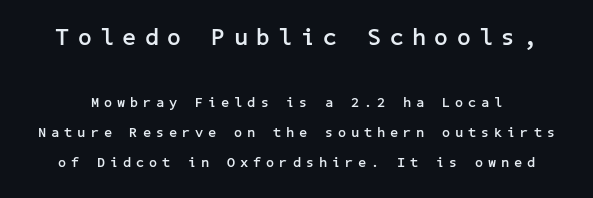
Q: Is the text bold? A: Yes.
Q: Is the text italic (slanted)? A: No, it is upright.
Q: Is the text underlined? A: No.
Q: Is the spacing between letters normal or unusually wide? A: Unusually wide.
Q: Is the spacing between lines tight, normal or loose? A: Loose.
Q: Which block of text is set in a larger size, the first (top) or the second (bottom)? A: The first (top) one.
